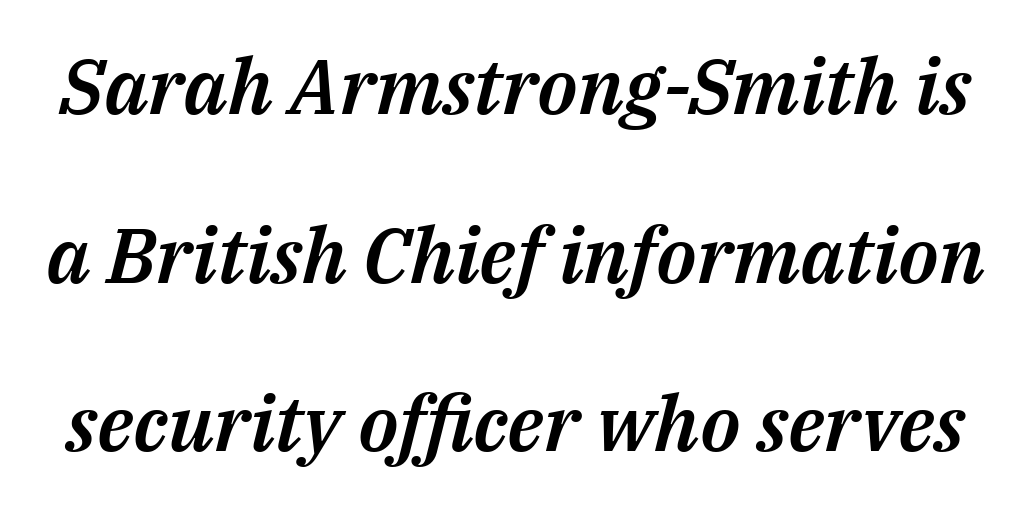
{"italic": "yes", "lean": "right", "slant_degrees": 14, "width": "normal", "stroke_contrast": "medium", "x_height": "medium", "monospaced": "no", "underline": "no", "line_spacing": "loose", "line_spacing_ratio": 2.19, "letter_spacing": "normal", "letter_spacing_em": 0.0, "glyph_px": 77}
